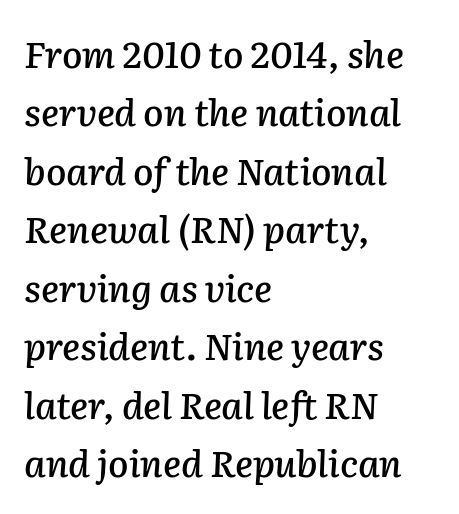
Letter spacing: default. You can tell it's italic because the verticals aren't actually vertical. A typesetter would call this proportional, since set widths differ per character. Successive baselines arrive at the customary interval. Only glyphs here, with clear space below each row. This sample is left-justified, so line endings fall wherever the words run out.
